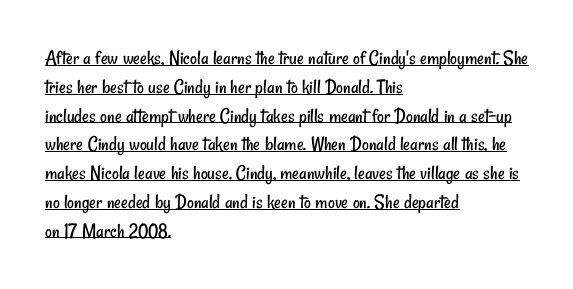
{"bold": "no", "underline": "yes", "align": "left", "line_spacing": "normal", "line_spacing_ratio": 1.37, "letter_spacing": "normal", "letter_spacing_em": 0.0, "glyph_px": 21}
